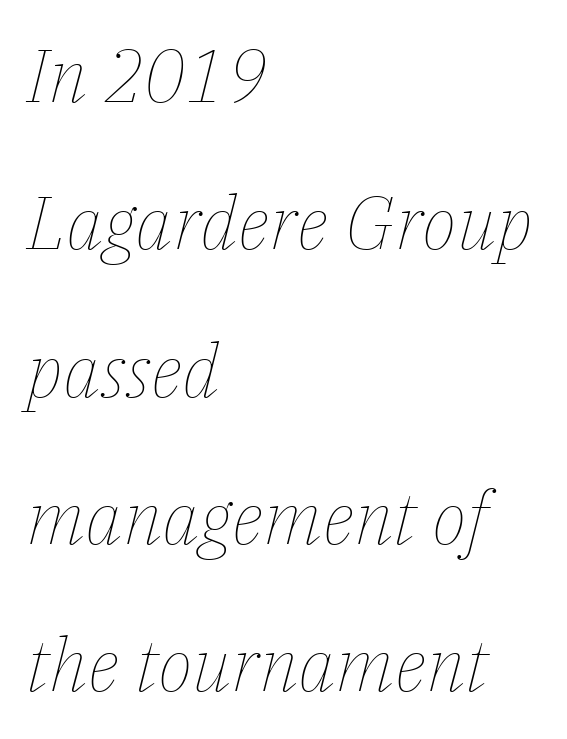
{"italic": "yes", "lean": "right", "slant_degrees": 14, "bold": "no", "weight": "thin", "width": "normal", "stroke_contrast": "low", "x_height": "medium", "monospaced": "no", "underline": "no", "align": "left", "line_spacing": "loose", "line_spacing_ratio": 1.99, "letter_spacing": "normal", "letter_spacing_em": 0.0, "glyph_px": 74}
